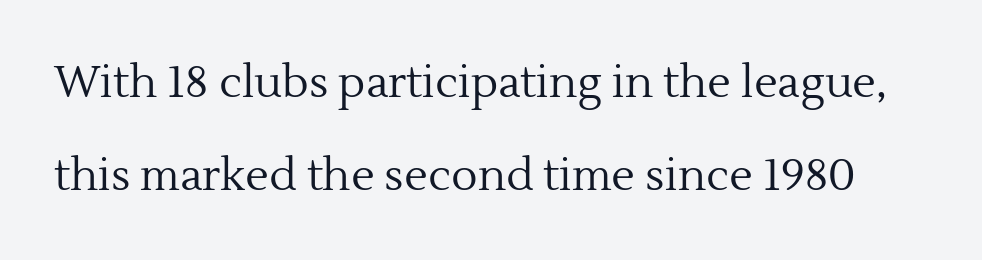
Descenders hang freely into open space. One glance says open: line gaps are wider than usual. Is this a heavy cut? Hardly; it is regular or lighter. It's the straight-up-and-down kind of type. This sample has the flowing, uneven cadence of proportional lettering. Are there feet on the stems? There are — it's a serif.
